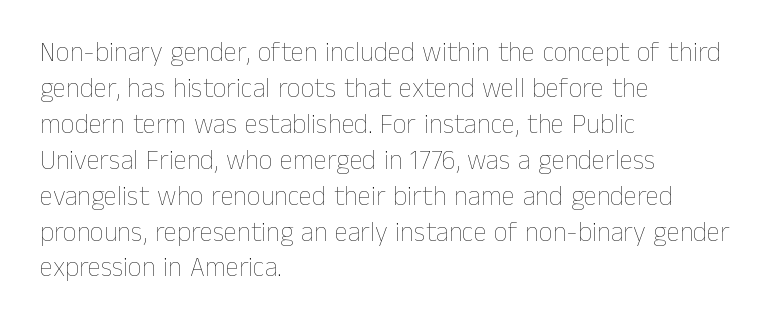
A clean baseline with only descenders dipping below it. The letters stand upright; this is a roman face. The letterforms sit shoulder to shoulder at normal distance. The compositor pushed each line to the left boundary.
